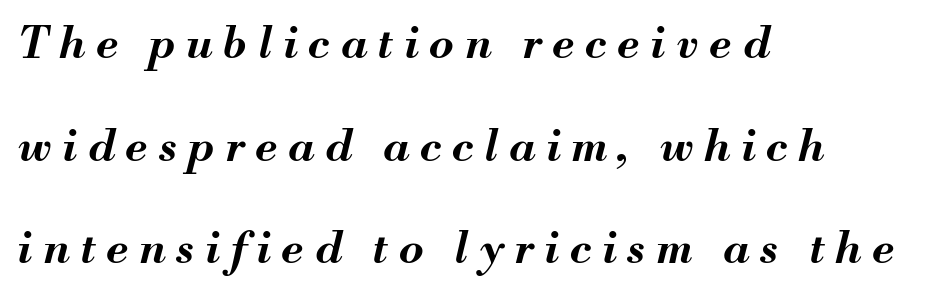
{"italic": "yes", "lean": "right", "slant_degrees": 13, "bold": "yes", "weight": "bold", "width": "normal", "stroke_contrast": "medium", "x_height": "small", "monospaced": "no", "underline": "no", "align": "left", "line_spacing": "loose", "line_spacing_ratio": 2.33, "letter_spacing": "wide", "letter_spacing_em": 0.25, "glyph_px": 44}
